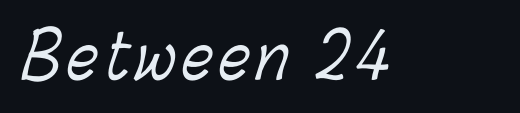
Q: Is the text bold? A: No.
Q: Is the text underlined? A: No.
Q: Width (condensed, normal, or wide)? A: Condensed.
Q: Stroke contrast? A: Low.
Q: x-height? A: Medium.
Q: Monospaced? A: No.
